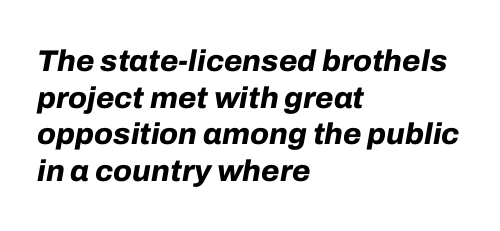
The image shows 30 px bold type, italic (leaning right); set left-aligned, line spacing 1.22x, normal letter spacing, not underlined; low stroke contrast and a medium x-height.
